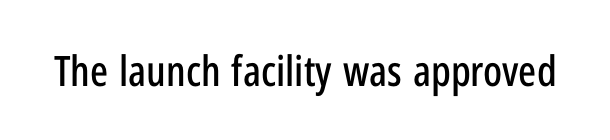
Plain, unruled lines of type. A typesetter would call this proportional, since set widths differ per character. Font category for this specimen: sans-serif. It's the straight-up-and-down kind of type. You could call the tracking neutral — neither tight nor loose.
